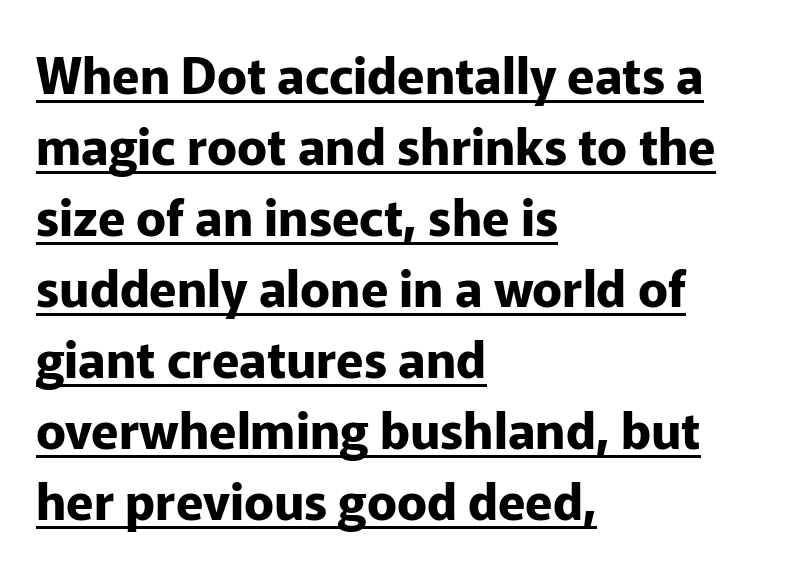
The image shows 50 px bold sans-serif type, upright; set left-aligned, normal line spacing (1.42x), normal letter spacing, underlined; low stroke contrast and a medium x-height.
